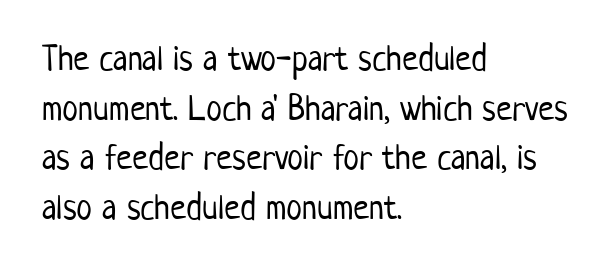
This is roman type, the default non-slanted kind. The rendering keeps characters at their native spacing. You could not count columns in this text — the font is proportionally spaced. Each letter's strokes conclude bluntly, with no projecting serifs. Only glyphs here, with clear space below each row.
